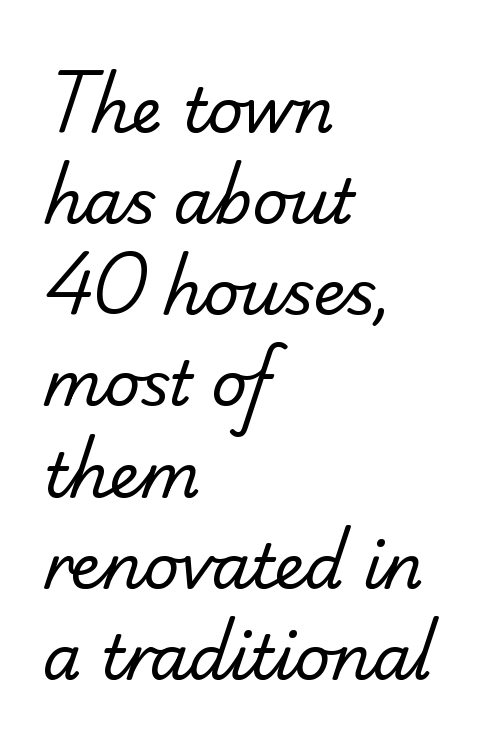
Honestly, the letter spacing is just normal — you wouldn't notice it. Clear beneath every line of the passage. Note: no serifs on the glyphs. Baseline-to-baseline distance is the conventional proportion of letter height. Is the type heavy? It reads as light-to-regular instead.
